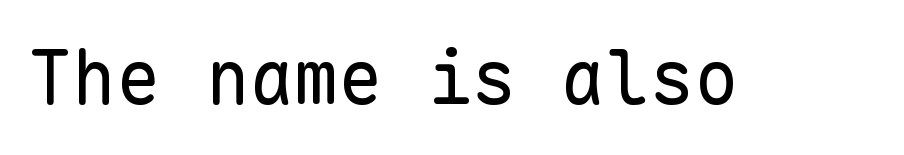
{"serif": "no", "italic": "no", "bold": "no", "weight": "regular", "width": "normal", "stroke_contrast": "low", "x_height": "medium", "monospaced": "yes", "underline": "no", "letter_spacing": "normal", "letter_spacing_em": 0.0, "glyph_px": 74}
